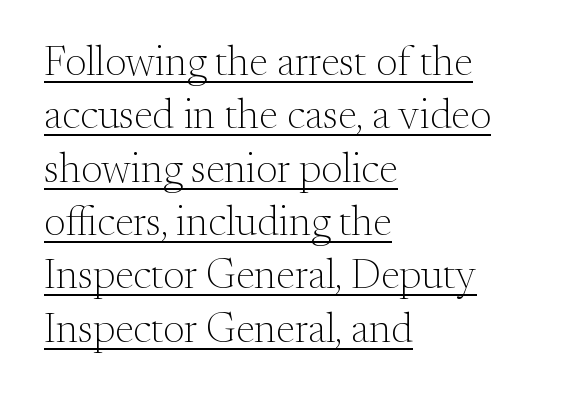
Q: Is the text bold? A: No.
Q: Is the text italic (slanted)? A: No, it is upright.
Q: Is the typeface a serif or a sans-serif typeface? A: Serif.
Q: Is the text underlined? A: Yes.
Q: How is the paragraph aligned? A: Left-aligned.
Q: Is the spacing between letters normal or unusually wide? A: Normal.
Q: Is the spacing between lines tight, normal or loose? A: Normal.
Q: Width (condensed, normal, or wide)? A: Normal.
Q: Stroke contrast? A: Medium.
Q: x-height? A: Small.
Q: Monospaced? A: No.
